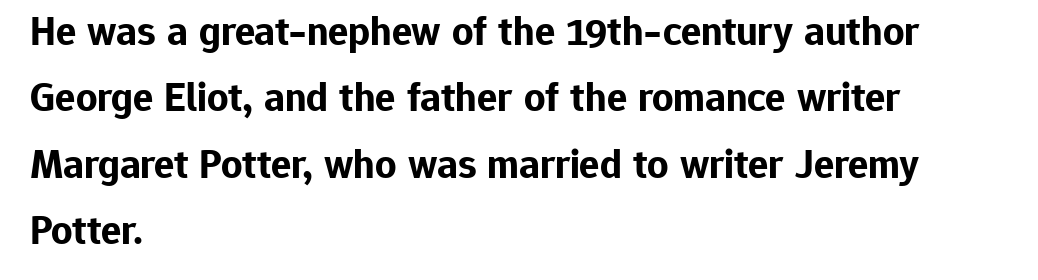
{"serif": "no", "italic": "no", "bold": "yes", "weight": "bold", "width": "normal", "stroke_contrast": "low", "x_height": "medium", "monospaced": "no", "underline": "no", "align": "left", "line_spacing": "normal", "line_spacing_ratio": 1.58, "letter_spacing": "normal", "letter_spacing_em": 0.0, "glyph_px": 42}
